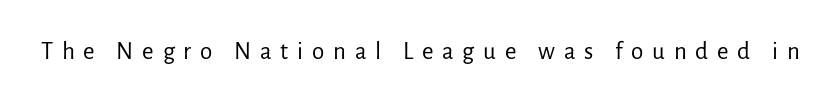
The image shows 25 px text type, upright; set unusually wide letter spacing (+0.35 em), not underlined.
